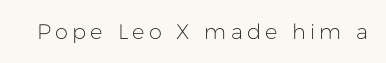
The image shows 21 px text type, upright; set unusually wide letter spacing (+0.2 em), not underlined.
